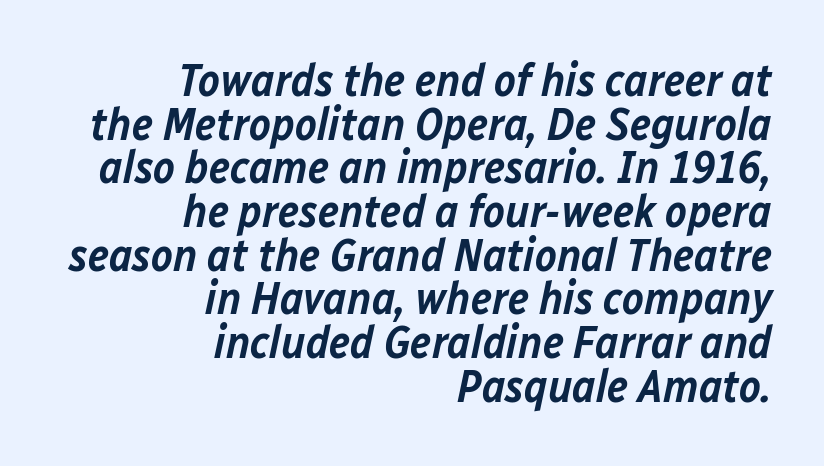
The image shows 46 px semibold type, italic (leaning right); set right-aligned, tight line spacing (0.95x), normal letter spacing, not underlined; low stroke contrast and a medium x-height.
